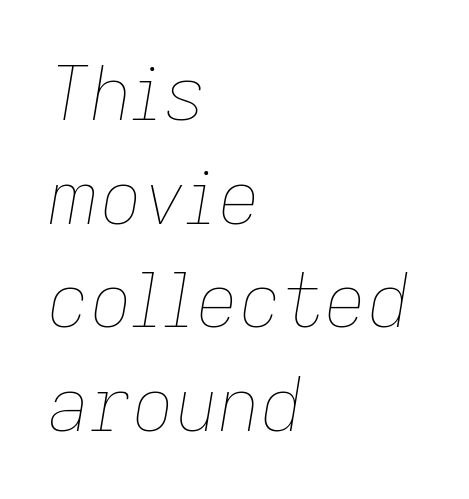
Q: Is the text bold? A: No.
Q: Is the text italic (slanted)? A: Yes, it leans right by about 9 degrees.
Q: Is the text underlined? A: No.
Q: How is the paragraph aligned? A: Left-aligned.
Q: Is the spacing between letters normal or unusually wide? A: Normal.
Q: Is the spacing between lines tight, normal or loose? A: Normal.
Q: Width (condensed, normal, or wide)? A: Normal.
Q: Stroke contrast? A: Low.
Q: x-height? A: Medium.
Q: Monospaced? A: No.
